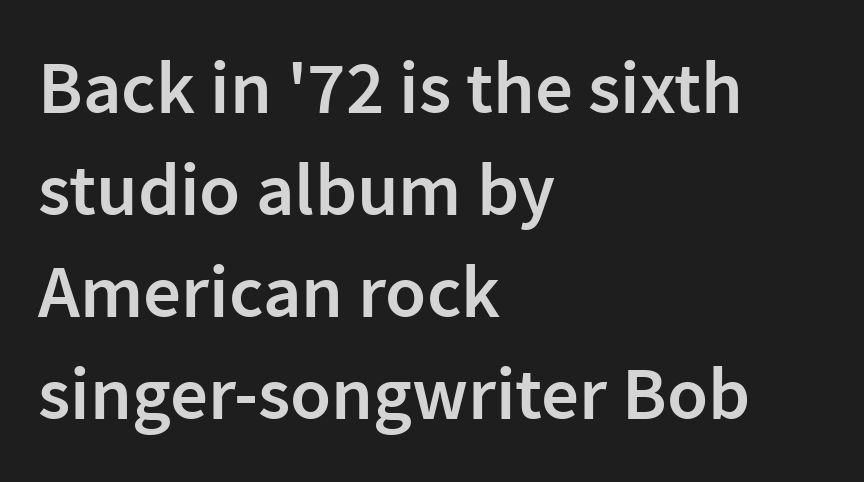
Q: Is the text bold? A: Semi-bold.
Q: Is the text italic (slanted)? A: No, it is upright.
Q: Is the typeface a serif or a sans-serif typeface? A: Sans-serif.
Q: Is the text underlined? A: No.
Q: How is the paragraph aligned? A: Left-aligned.
Q: Is the spacing between letters normal or unusually wide? A: Normal.
Q: Is the spacing between lines tight, normal or loose? A: Normal.
Q: Width (condensed, normal, or wide)? A: Normal.
Q: Stroke contrast? A: Low.
Q: x-height? A: Medium.
Q: Monospaced? A: No.
